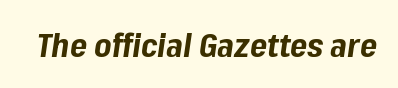
Q: Is the text bold? A: Yes.
Q: Is the text italic (slanted)? A: Yes, it leans right by about 8 degrees.
Q: Is the text underlined? A: No.
Q: Is the spacing between letters normal or unusually wide? A: Normal.
Q: Width (condensed, normal, or wide)? A: Normal.
Q: Stroke contrast? A: Low.
Q: x-height? A: Medium.
Q: Monospaced? A: No.
